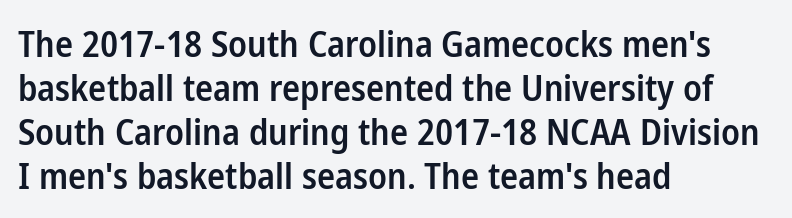
Typeset ragged right — the left edge is the straight one. The face used here is a sans, in the tradition of grotesques and geometrics. Type without underlining. Style check: upright. A semibold gives these letters moderate extra thickness, short of bold. The gaps between neighbouring characters are ordinary and unremarkable.
